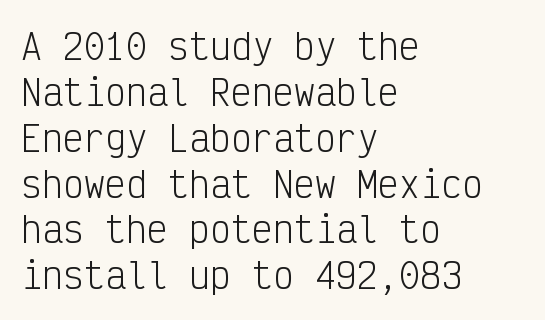
The face used here is rendered with its standard letterfit. No heavy texture on the line: the type isn't bold. Note the uniform advance width — an 'i' takes as much space as an 'm'. The passage shown is typeset with a sans-serif family.
